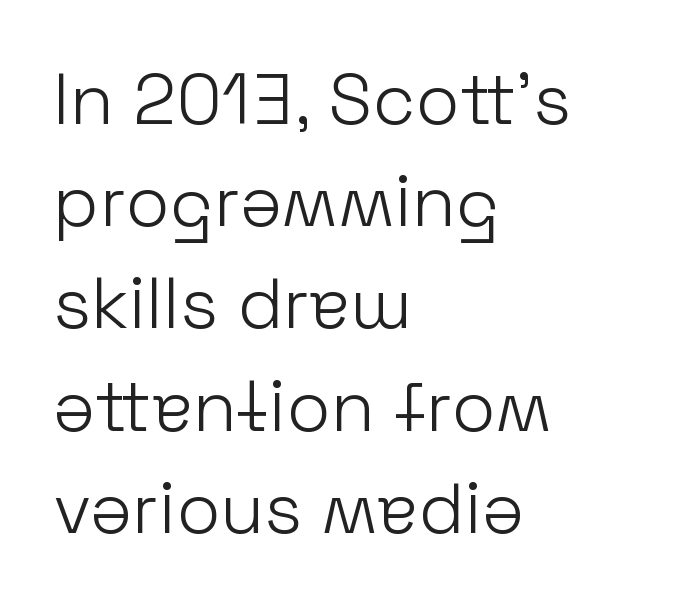
The image shows 72 px light sans-serif type, upright; set left-aligned, normal line spacing (1.42x), normal letter spacing, not underlined; low stroke contrast and a medium x-height.
